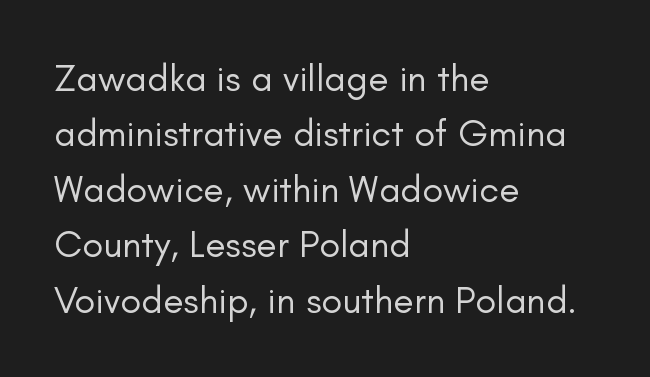
Each letter's strokes conclude bluntly, with no projecting serifs. Leading: standard. Compared with a centered layout, this one pins lines to the left instead. Heft: none added — not bold. No word sits above an underline. The rendering uses natural spacing where letterforms have individual widths.
